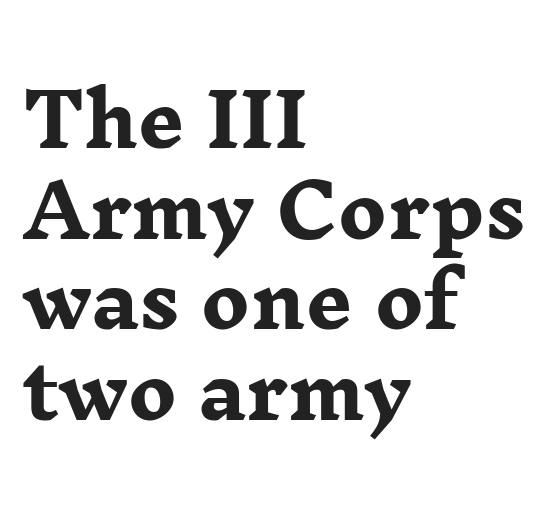
The glyphs in this specimen are seriffed. Is this a fixed-width face? No — the glyphs have proportional, varying widths. This sample uses an upright cut, with every glyph sitting square on the baseline. Has an underline been added? It has not. The face used here has the dense, thick strokes of a bold.
